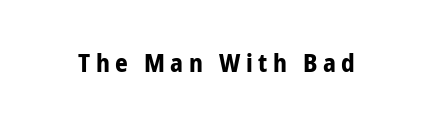
Q: Is the text bold? A: Yes.
Q: Is the text italic (slanted)? A: No, it is upright.
Q: Is the text underlined? A: No.
Q: Is the spacing between letters normal or unusually wide? A: Unusually wide.
